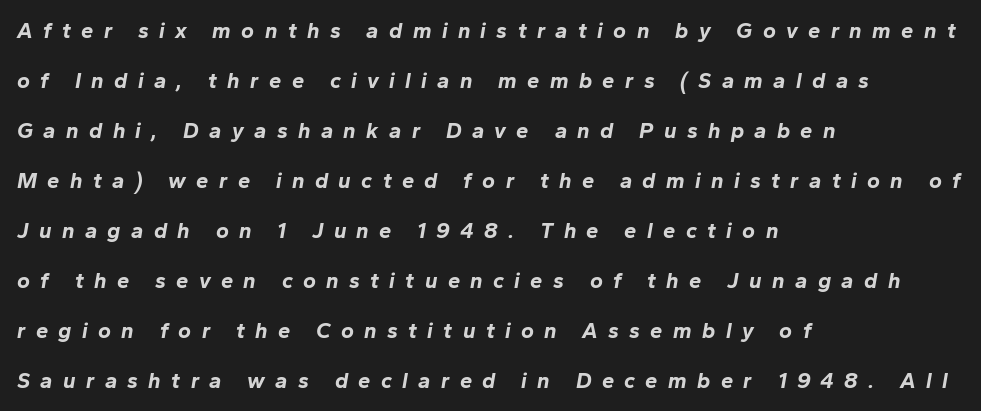
{"italic": "yes", "lean": "right", "slant_degrees": 10, "bold": "yes", "underline": "no", "align": "left", "line_spacing": "loose", "line_spacing_ratio": 2.27, "letter_spacing": "wide", "letter_spacing_em": 0.47, "glyph_px": 22}
